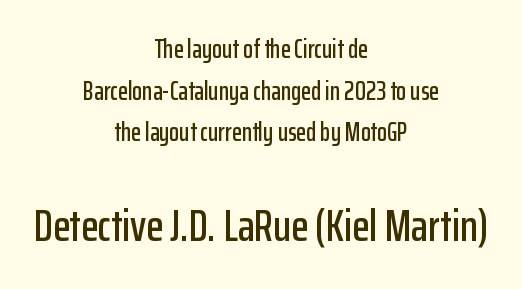
{"serif": "no", "italic": "no", "width": "condensed", "stroke_contrast": "low", "x_height": "medium", "monospaced": "no", "underline": "no", "align": "center", "line_spacing": "normal", "line_spacing_ratio": 1.6, "letter_spacing": "normal", "letter_spacing_em": 0.0, "larger_block": "second", "size_ratio": 1.73, "glyph_px": 45}
